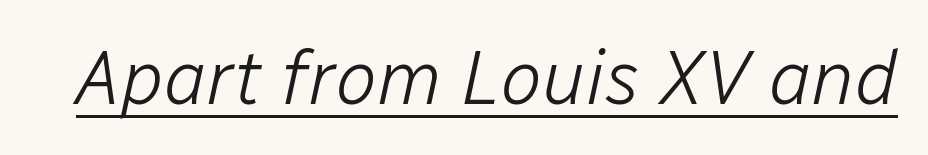
A quiet, ordinary-to-light weight characterises the typeface. In terms of posture, this sample is oblique. This sample carries an underscore along the baseline area. Caption: standard tracking, unaltered.
